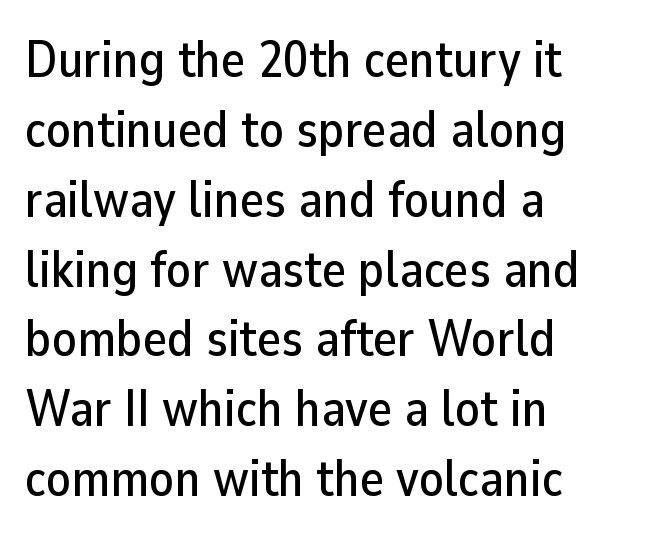
Q: Is the text italic (slanted)? A: No, it is upright.
Q: Is the typeface a serif or a sans-serif typeface? A: Sans-serif.
Q: Is the text underlined? A: No.
Q: How is the paragraph aligned? A: Left-aligned.
Q: Is the spacing between letters normal or unusually wide? A: Normal.
Q: Is the spacing between lines tight, normal or loose? A: Normal.
Q: Width (condensed, normal, or wide)? A: Normal.
Q: Stroke contrast? A: Low.
Q: x-height? A: Medium.
Q: Monospaced? A: No.
